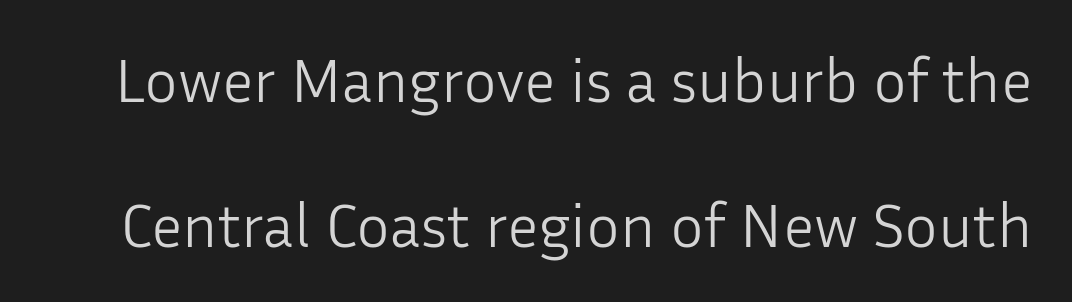
{"serif": "no", "italic": "no", "bold": "no", "weight": "light", "width": "normal", "stroke_contrast": "low", "x_height": "medium", "monospaced": "no", "underline": "no", "line_spacing": "loose", "line_spacing_ratio": 2.3, "letter_spacing": "normal", "letter_spacing_em": 0.0, "glyph_px": 63}
